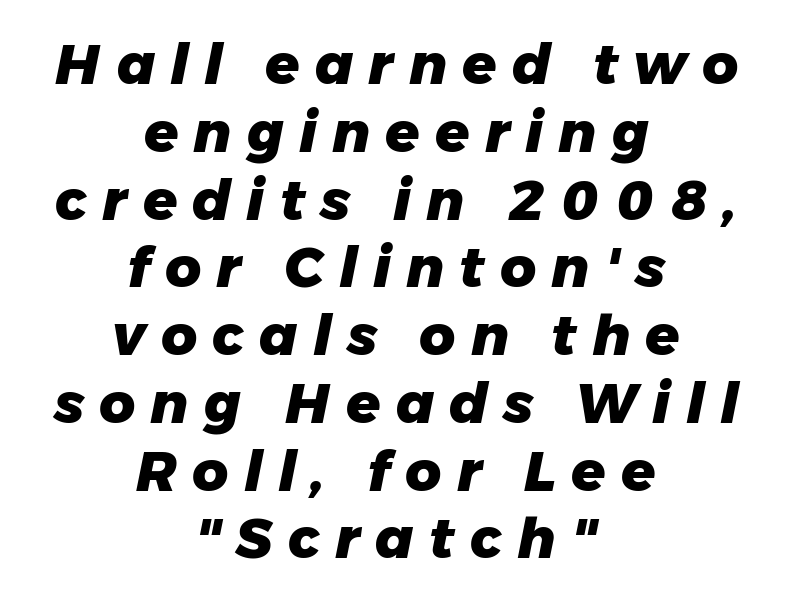
The image shows 56 px heavy type, italic (leaning right); set centered, line spacing 1.21x, unusually wide letter spacing (+0.27 em), not underlined; low stroke contrast and a medium x-height.
